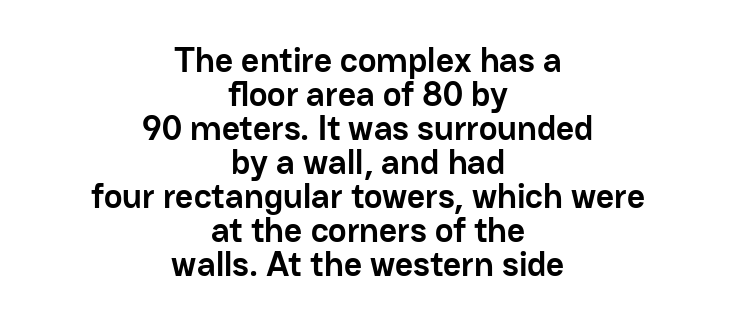
Q: Is the text bold? A: Yes.
Q: Is the text italic (slanted)? A: No, it is upright.
Q: Is the typeface a serif or a sans-serif typeface? A: Sans-serif.
Q: Is the text underlined? A: No.
Q: How is the paragraph aligned? A: Centered.
Q: Is the spacing between letters normal or unusually wide? A: Normal.
Q: Is the spacing between lines tight, normal or loose? A: Tight.
Q: Width (condensed, normal, or wide)? A: Normal.
Q: Stroke contrast? A: Low.
Q: x-height? A: Medium.
Q: Monospaced? A: No.
